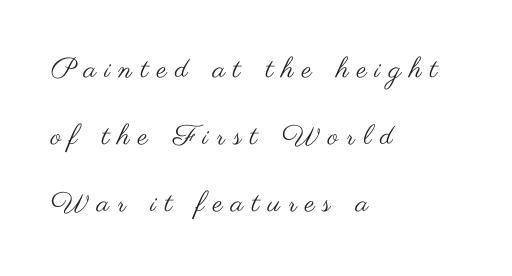
Quick note: interline space is abundant. Reading down the block, your eye returns to a fixed left position each line. A sans-serif font was chosen for this passage.
